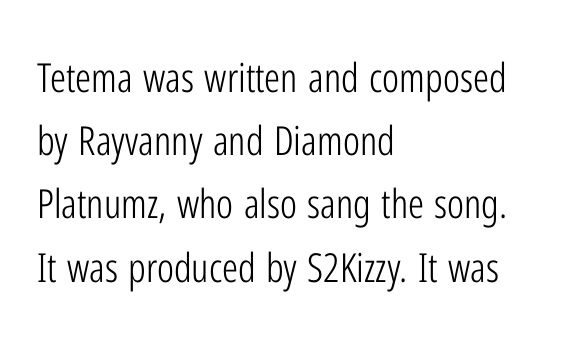
Line starts are locked; line ends wander. The type family on display is of the sans-serif kind. The rows are spaced the way most documents space them. Varying glyph widths throughout — classic text-font behaviour. Letters rest on an invisible, unmarked baseline. Is the type heavy? It reads as light-to-regular instead.
